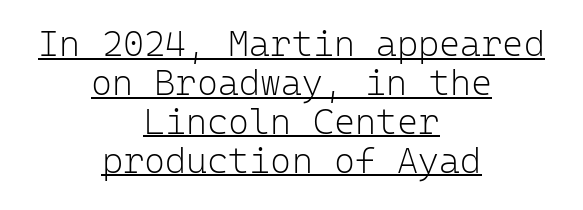
Check where the strokes stop: nothing finishes them off — pure sans. Tightly led — the rows are bunched. Summary of weight: not heavy and not bold. Monospaced: the letters line up in strict vertical columns. The typography opts for an upright posture over an oblique one.
